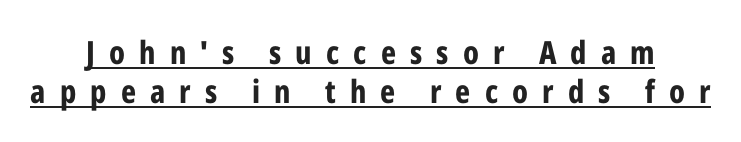
{"serif": "no", "italic": "no", "bold": "yes", "weight": "bold", "width": "condensed", "stroke_contrast": "low", "x_height": "medium", "monospaced": "no", "underline": "yes", "align": "center", "line_spacing_ratio": 1.21, "letter_spacing": "wide", "letter_spacing_em": 0.44, "glyph_px": 32}
